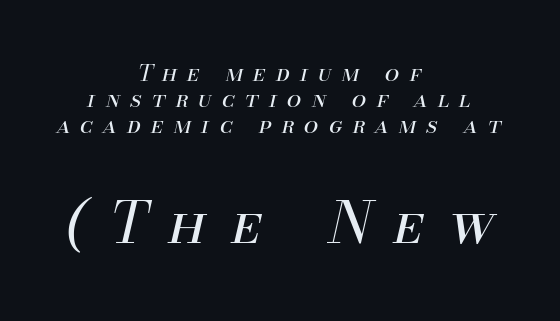
{"italic": "yes", "lean": "right", "slant_degrees": 13, "bold": "no", "weight": "regular", "width": "normal", "stroke_contrast": "medium", "x_height": "small", "monospaced": "no", "underline": "no", "align": "center", "line_spacing": "tight", "line_spacing_ratio": 1.12, "letter_spacing": "wide", "letter_spacing_em": 0.44, "larger_block": "second", "size_ratio": 2.48, "glyph_px": 57}
